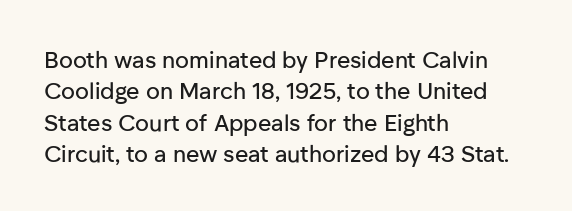
Q: Is the text italic (slanted)? A: No, it is upright.
Q: Is the text underlined? A: No.
Q: How is the paragraph aligned? A: Left-aligned.
Q: Is the spacing between letters normal or unusually wide? A: Normal.
Q: Is the spacing between lines tight, normal or loose? A: Normal.
